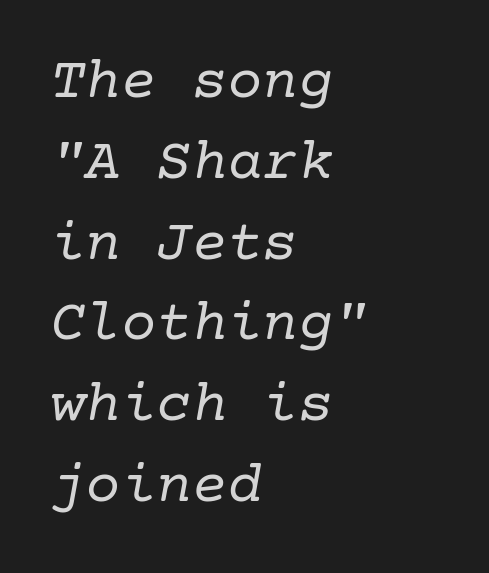
Q: Is the text bold? A: No.
Q: Is the text italic (slanted)? A: Yes, it leans right by about 10 degrees.
Q: Is the typeface a serif or a sans-serif typeface? A: Serif.
Q: Is the text underlined? A: No.
Q: How is the paragraph aligned? A: Left-aligned.
Q: Is the spacing between letters normal or unusually wide? A: Normal.
Q: Is the spacing between lines tight, normal or loose? A: Normal.
Q: Width (condensed, normal, or wide)? A: Normal.
Q: Stroke contrast? A: Low.
Q: x-height? A: Medium.
